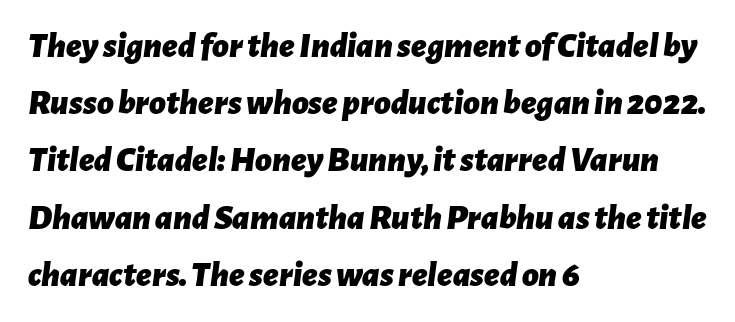
{"italic": "yes", "lean": "right", "slant_degrees": 7, "bold": "yes", "weight": "bold", "width": "normal", "stroke_contrast": "low", "x_height": "medium", "monospaced": "no", "underline": "no", "align": "left", "line_spacing": "normal", "line_spacing_ratio": 1.59, "letter_spacing": "normal", "letter_spacing_em": 0.0, "glyph_px": 36}
